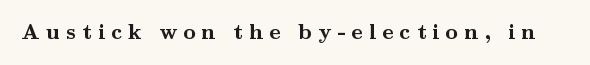
Q: Is the text bold? A: Yes.
Q: Is the text italic (slanted)? A: No, it is upright.
Q: Is the text underlined? A: No.
Q: Is the spacing between letters normal or unusually wide? A: Unusually wide.
